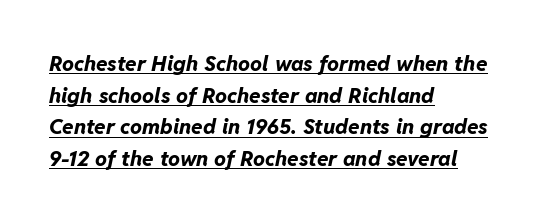
Q: Is the text bold? A: Yes.
Q: Is the text italic (slanted)? A: Yes, it leans right by about 11 degrees.
Q: Is the text underlined? A: Yes.
Q: How is the paragraph aligned? A: Left-aligned.
Q: Is the spacing between letters normal or unusually wide? A: Normal.
Q: Is the spacing between lines tight, normal or loose? A: Normal.
